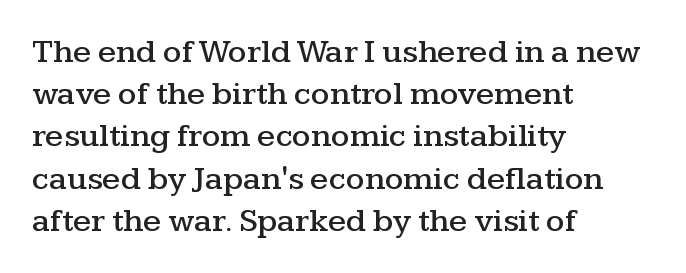
The image shows 33 px wide serif type, upright; set left-aligned, normal line spacing (1.28x), normal letter spacing, not underlined; medium stroke contrast and a medium x-height.
